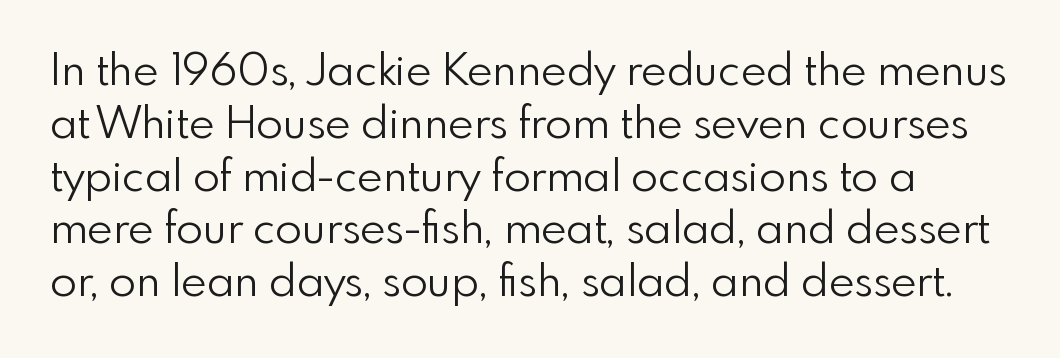
The weight tops out at a normal text grade. Look at the bottom of the vertical strokes: they stop flat, with no serifs. The glyphs are unaccompanied by any horizontal stroke below them. Character widths vary here, with narrow letters taking less room than wide ones. Rendered with straight, roman letterforms.
